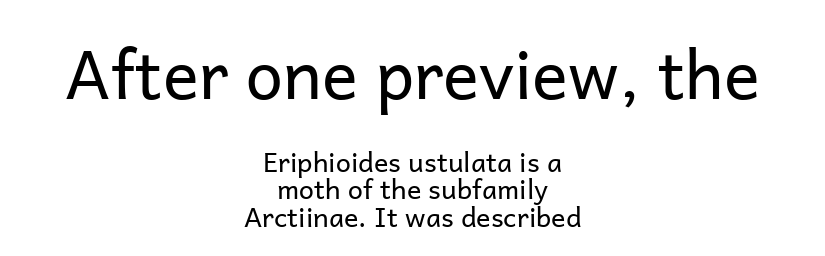
Q: Is the text bold? A: No.
Q: Is the text italic (slanted)? A: No, it is upright.
Q: Is the typeface a serif or a sans-serif typeface? A: Sans-serif.
Q: Is the text underlined? A: No.
Q: How is the paragraph aligned? A: Centered.
Q: Is the spacing between letters normal or unusually wide? A: Normal.
Q: Is the spacing between lines tight, normal or loose? A: Tight.
Q: Which block of text is set in a larger size, the first (top) or the second (bottom)? A: The first (top) one.
Q: Width (condensed, normal, or wide)? A: Normal.
Q: Stroke contrast? A: Low.
Q: x-height? A: Medium.
Q: Monospaced? A: No.
